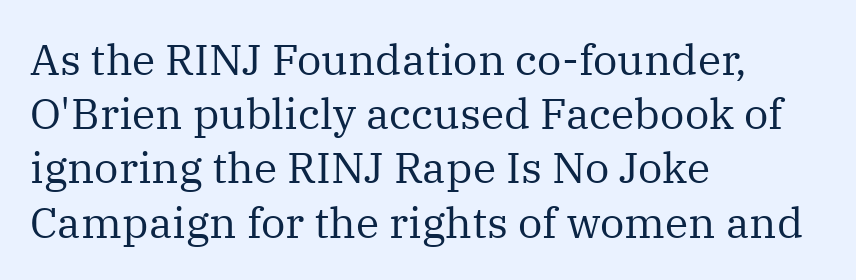
The image shows 43 px regular-weight serif type, upright; set left-aligned, normal line spacing (1.26x), normal letter spacing, not underlined; medium stroke contrast and a medium x-height.
